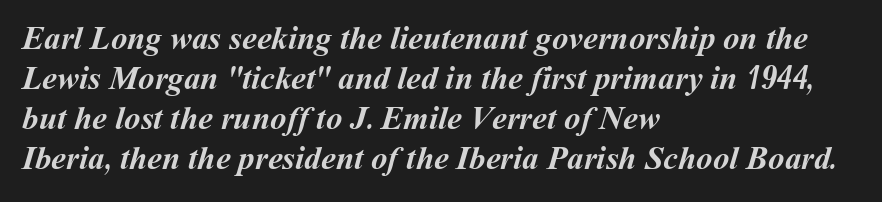
Q: Is the text bold? A: Yes.
Q: Is the text underlined? A: No.
Q: How is the paragraph aligned? A: Left-aligned.
Q: Is the spacing between letters normal or unusually wide? A: Normal.
Q: Width (condensed, normal, or wide)? A: Normal.
Q: Stroke contrast? A: Medium.
Q: x-height? A: Medium.
Q: Monospaced? A: No.
